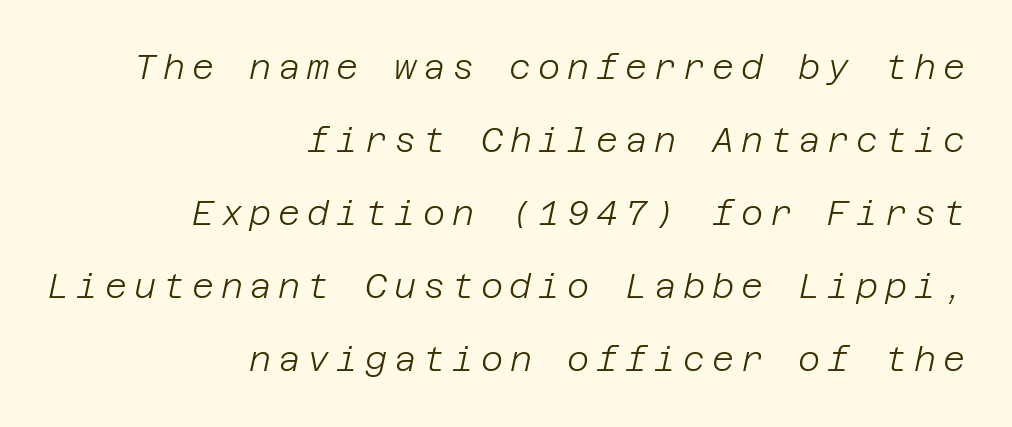
{"italic": "yes", "lean": "right", "slant_degrees": 12, "bold": "no", "weight": "light", "width": "normal", "stroke_contrast": "low", "x_height": "large", "underline": "no", "align": "right", "line_spacing": "loose", "line_spacing_ratio": 2.15, "letter_spacing": "wide", "letter_spacing_em": 0.2, "glyph_px": 34}
